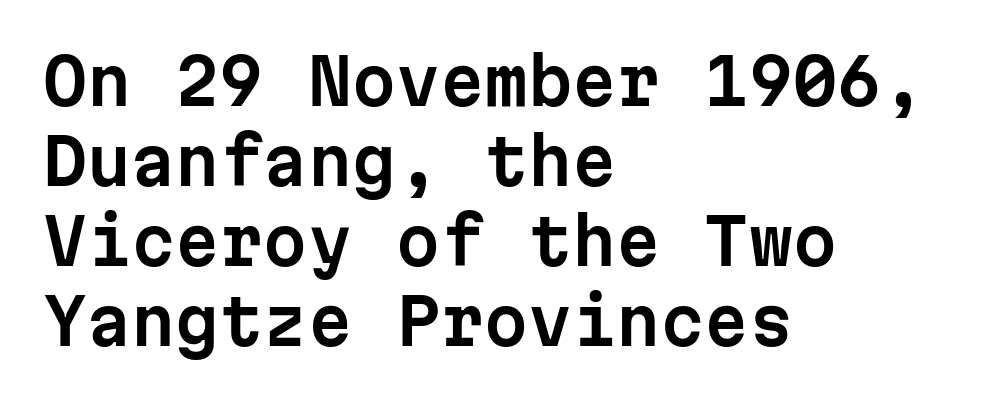
The image shows 63 px sans-serif type, upright, monospaced; set left-aligned, normal line spacing (1.27x), normal letter spacing, not underlined; low stroke contrast and a medium x-height.
